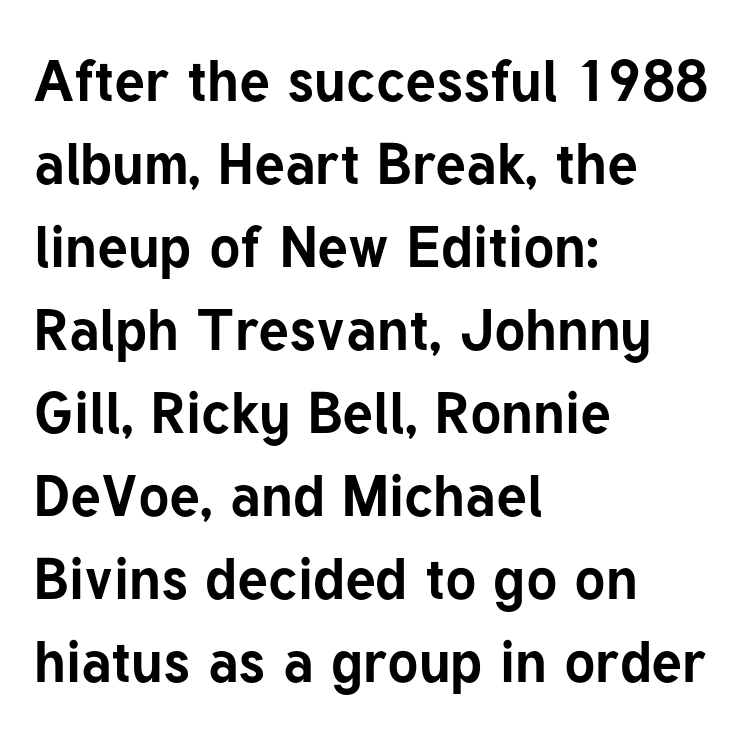
Left-aligned paragraph, ragged on the right. Here the designer chose a conventional face with non-uniform glyph widths. Nothing unusual about the tracking: characters are spaced as the font intends. Compared with typical paragraphs, the rows here are spaced about the same.
